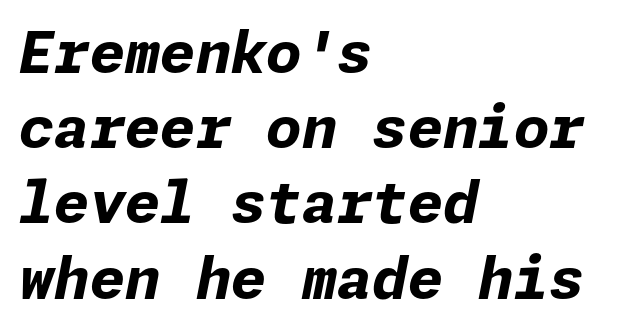
{"italic": "yes", "lean": "right", "slant_degrees": 11, "bold": "yes", "weight": "bold", "width": "normal", "stroke_contrast": "low", "x_height": "medium", "underline": "no", "align": "left", "line_spacing": "normal", "line_spacing_ratio": 1.32, "letter_spacing": "normal", "letter_spacing_em": 0.0, "glyph_px": 57}
